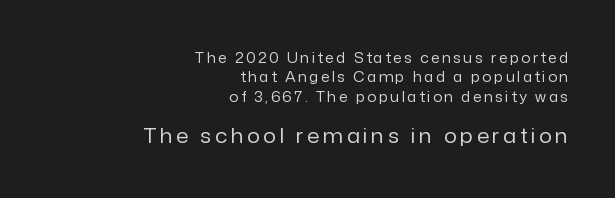
Q: Is the text bold? A: No.
Q: Is the text italic (slanted)? A: No, it is upright.
Q: Is the text underlined? A: No.
Q: How is the paragraph aligned? A: Right-aligned.
Q: Is the spacing between lines tight, normal or loose? A: Normal.
Q: Which block of text is set in a larger size, the first (top) or the second (bottom)? A: The second (bottom) one.
